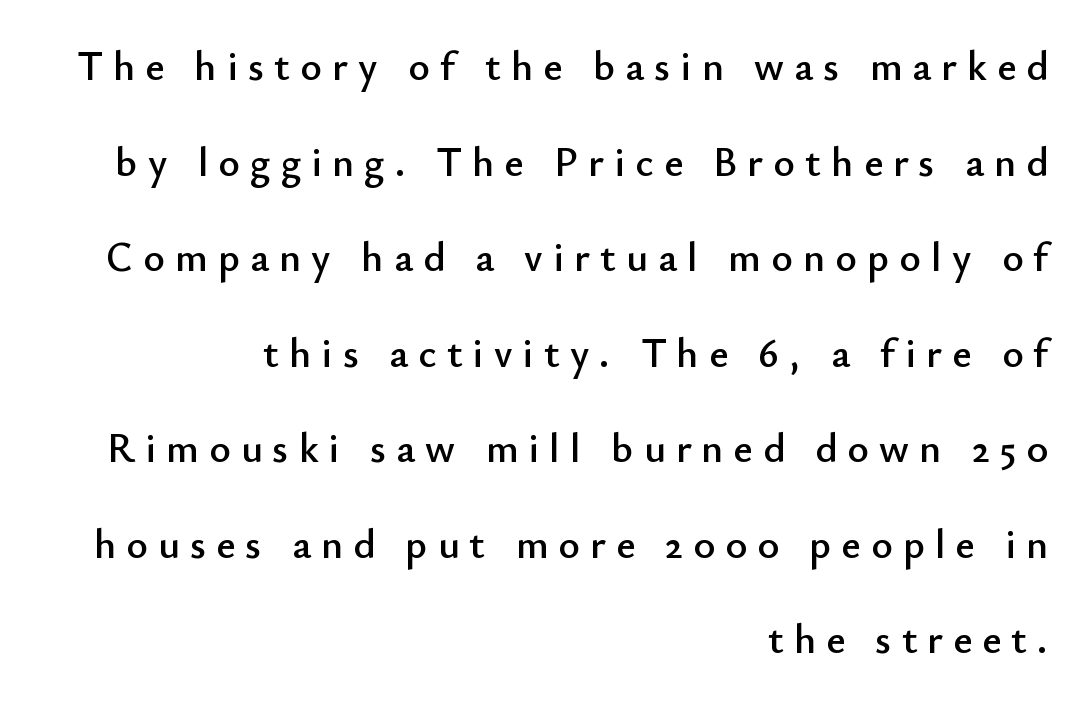
{"serif": "no", "italic": "no", "width": "normal", "stroke_contrast": "low", "x_height": "small", "monospaced": "no", "underline": "no", "align": "right", "line_spacing": "loose", "line_spacing_ratio": 2.33, "letter_spacing": "wide", "letter_spacing_em": 0.25, "glyph_px": 41}
